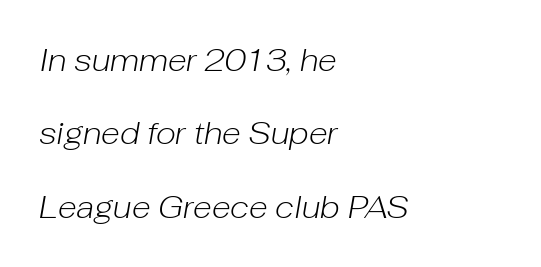
{"italic": "yes", "lean": "right", "slant_degrees": 10, "bold": "no", "weight": "light", "width": "normal", "stroke_contrast": "low", "x_height": "medium", "monospaced": "no", "underline": "no", "align": "left", "line_spacing": "loose", "line_spacing_ratio": 2.37, "letter_spacing": "normal", "letter_spacing_em": 0.0, "glyph_px": 31}
